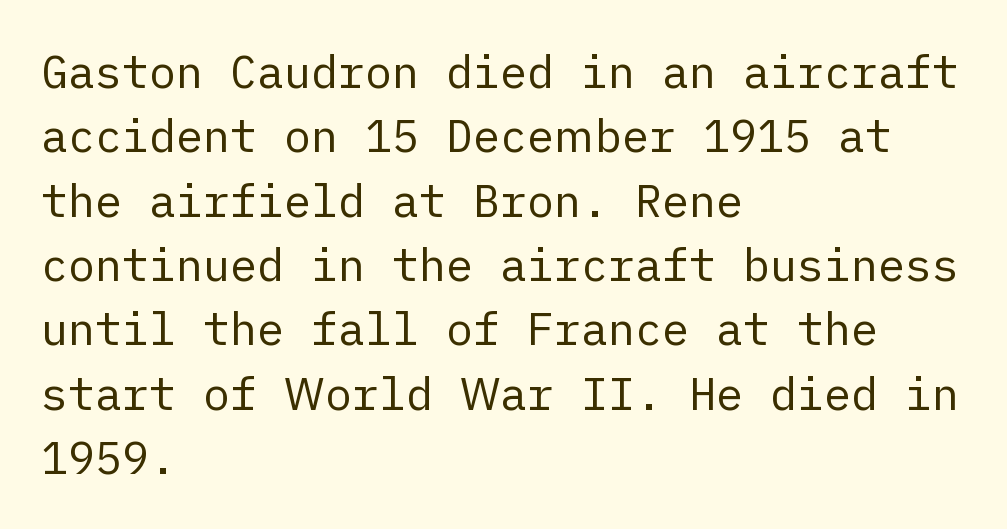
The image shows 45 px regular-weight sans-serif type, upright; set left-aligned, normal line spacing (1.43x), normal letter spacing, not underlined; low stroke contrast and a medium x-height.
